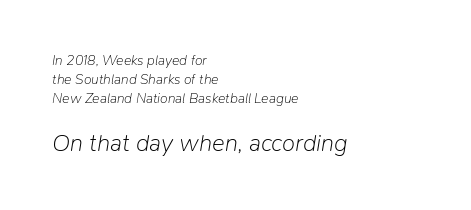
Caption: face not bold, strokes unweighted. The emphasis by scale lands on block number two, below. Regular leading. Characters follow at the spacing the type designer built in. This sample uses an oblique cut, with every glyph tilted off the vertical.
